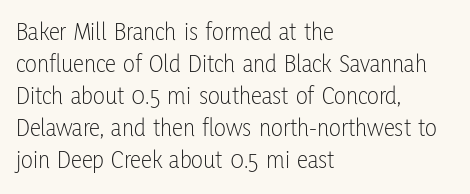
Q: Is the text bold? A: No.
Q: Is the text italic (slanted)? A: No, it is upright.
Q: Is the text underlined? A: No.
Q: How is the paragraph aligned? A: Left-aligned.
Q: Is the spacing between letters normal or unusually wide? A: Normal.
Q: Is the spacing between lines tight, normal or loose? A: Normal.
